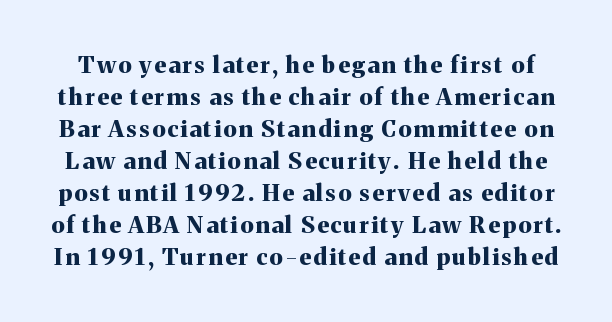
Q: Is the text bold? A: Yes.
Q: Is the text italic (slanted)? A: No, it is upright.
Q: Is the text underlined? A: No.
Q: Is the spacing between lines tight, normal or loose? A: Normal.
